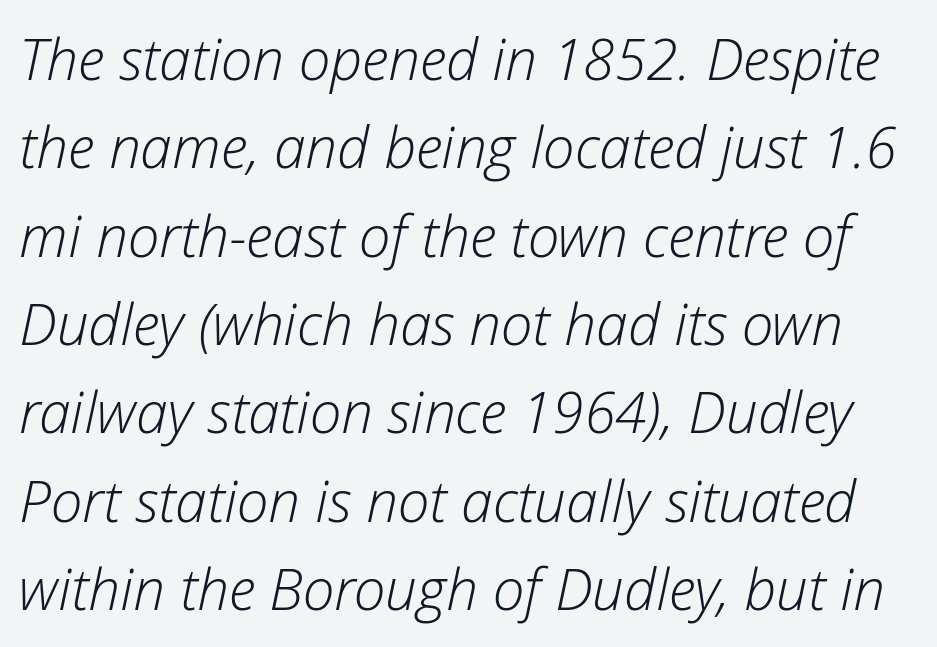
The tracking reads as untouched default to a designer's eye. Note the varied advance widths — an 'i' is clearly narrower than an 'm'. Horizontal bands of white between lines are of average thickness. Nobody drew a line under any word here.
